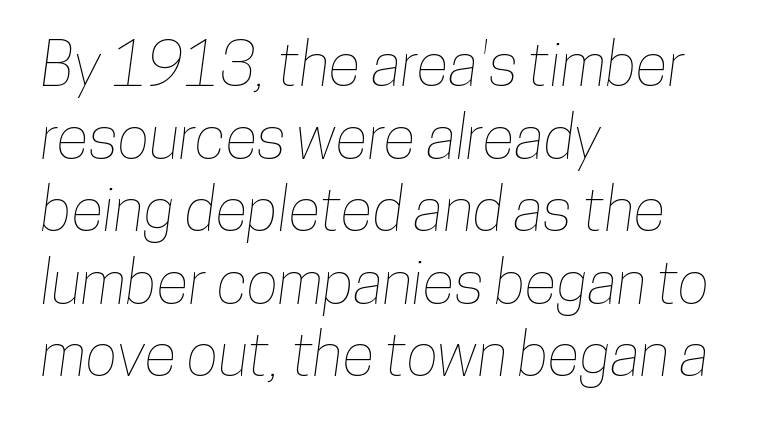
Q: Is the text underlined? A: No.
Q: How is the paragraph aligned? A: Left-aligned.
Q: Is the spacing between letters normal or unusually wide? A: Normal.
Q: Width (condensed, normal, or wide)? A: Condensed.
Q: Stroke contrast? A: Low.
Q: x-height? A: Medium.
Q: Monospaced? A: No.
